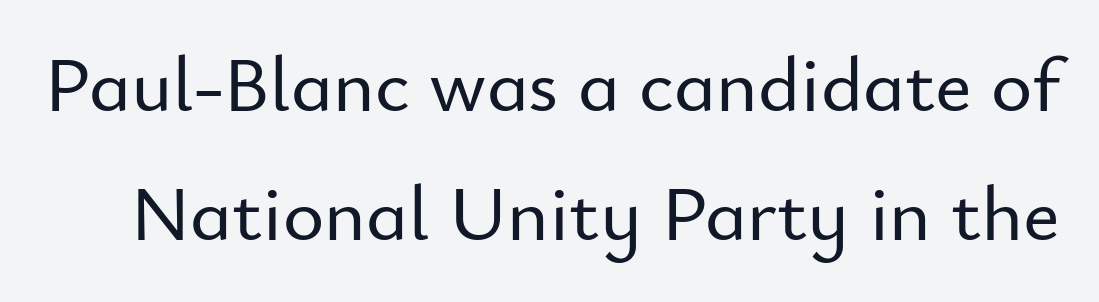
Q: Is the text italic (slanted)? A: No, it is upright.
Q: Is the typeface a serif or a sans-serif typeface? A: Sans-serif.
Q: Is the text underlined? A: No.
Q: Is the spacing between letters normal or unusually wide? A: Normal.
Q: Is the spacing between lines tight, normal or loose? A: Normal.
Q: Width (condensed, normal, or wide)? A: Normal.
Q: Stroke contrast? A: Low.
Q: x-height? A: Small.
Q: Monospaced? A: No.
